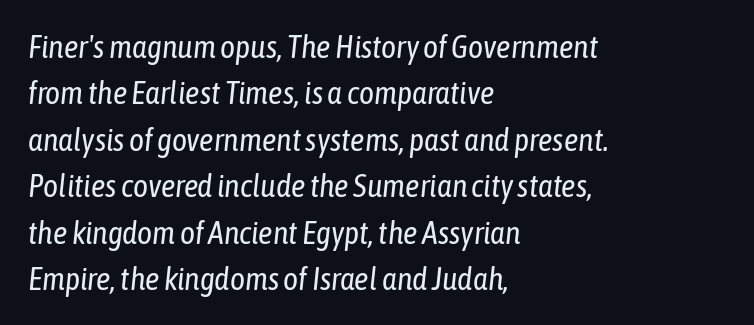
Here the designer chose a conventional face with non-uniform glyph widths. Horizontal bands of white between lines are of average thickness. Each row of text sits above clean, open space. These lines stack with their left ends in a neat column. Nothing unusual about the tracking: characters are spaced as the font intends. A light-to-regular cut is what we see here.
